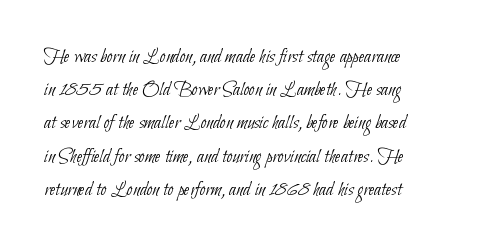
The image shows 21 px text type; set normal line spacing (1.58x), normal letter spacing, not underlined.
